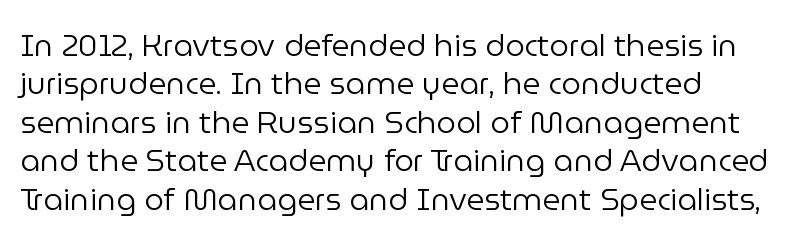
The image shows 31 px regular-weight sans-serif type, upright; set left-aligned, line spacing 1.24x, normal letter spacing, not underlined; low stroke contrast and a medium x-height.
